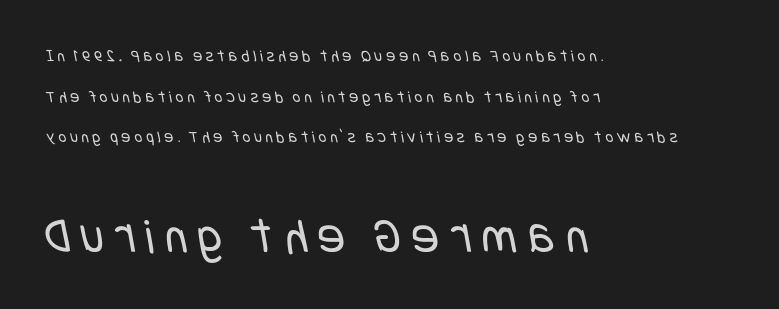
The image shows 51 px regular-weight, condensed sans-serif type; set left-aligned, loose line spacing (2.39x), unusually wide letter spacing (+0.22 em), not underlined; the second (bottom) block is 3.0x larger; low stroke contrast and a large x-height.
